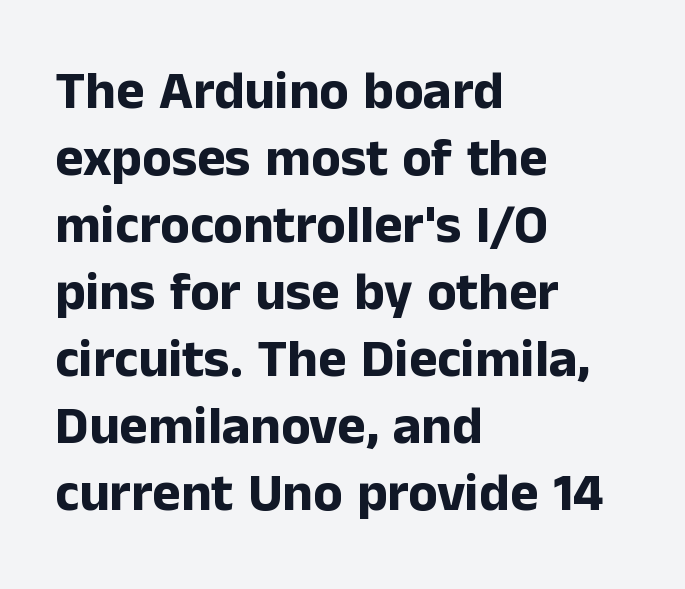
The image shows 54 px bold sans-serif type, upright; set left-aligned, line spacing 1.24x, normal letter spacing, not underlined; low stroke contrast and a medium x-height.
